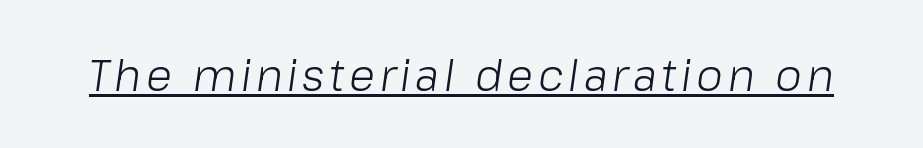
{"italic": "yes", "lean": "right", "slant_degrees": 8, "bold": "no", "weight": "light", "width": "normal", "stroke_contrast": "low", "x_height": "medium", "monospaced": "no", "underline": "yes", "glyph_px": 43}
